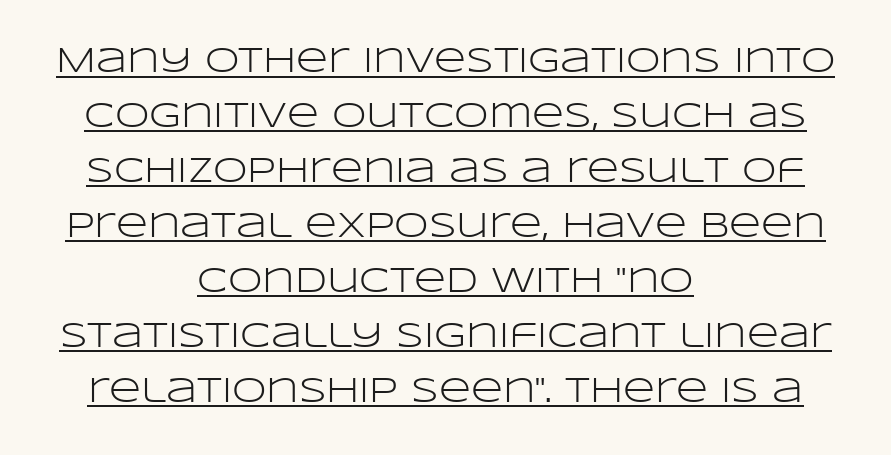
Tracking here is standard; glyphs follow each other at the usual distance. A baseline rule has been typeset under these characters. This rendering uses center alignment, leaving both contours irregular but symmetric. The axis of the letterforms is exactly vertical. Serifs: no, the terminals of the letterforms are clean. Regarding leading, the lines here are spaced in the standard way.
